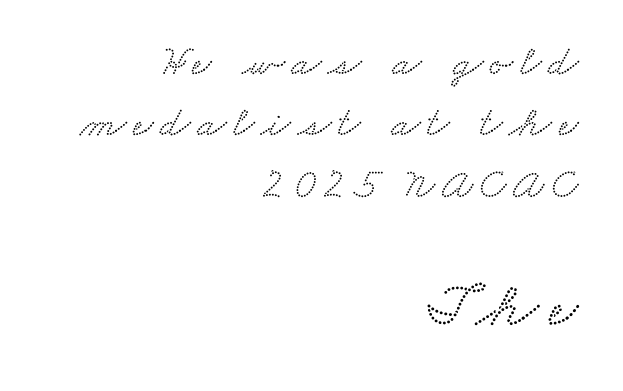
The image shows 64 px wide type; set right-aligned, normal line spacing (1.43x), not underlined; the second (bottom) block is 1.49x larger; low stroke contrast and a small x-height.
